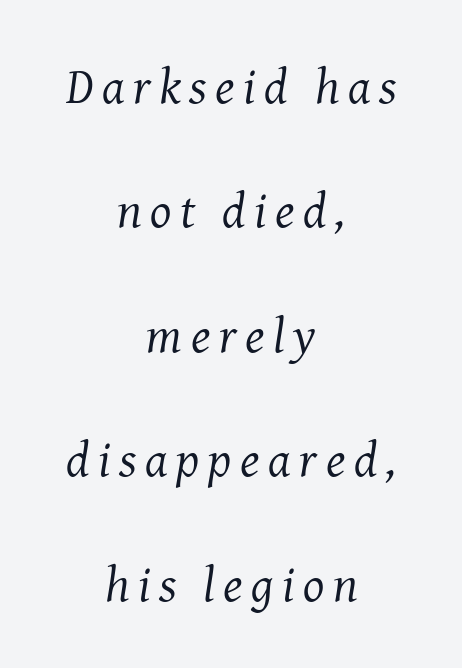
{"serif": "yes", "italic": "yes", "lean": "right", "slant_degrees": 8, "bold": "no", "weight": "regular", "width": "normal", "stroke_contrast": "medium", "x_height": "medium", "monospaced": "no", "underline": "no", "align": "center", "line_spacing": "loose", "line_spacing_ratio": 2.49, "glyph_px": 50}
